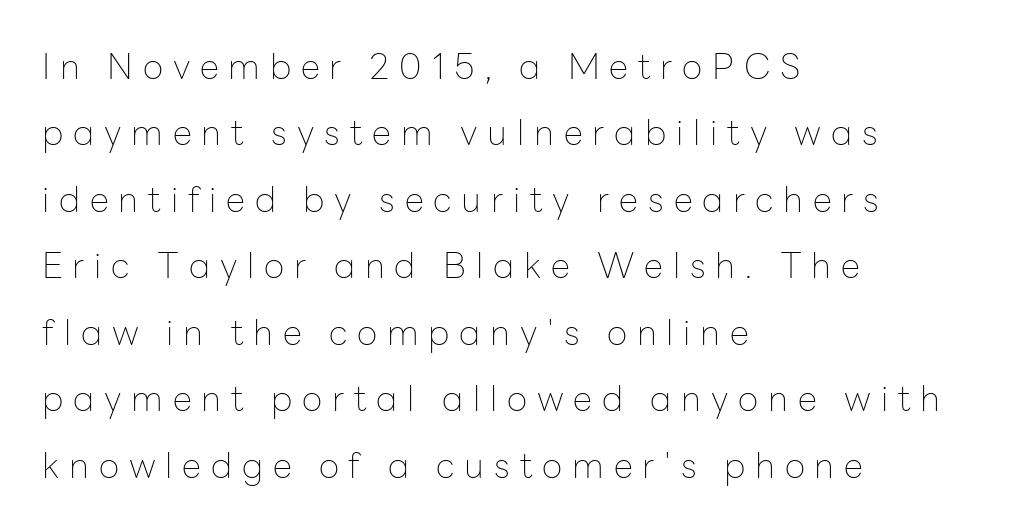
The image shows 35 px thin sans-serif type, upright; set left-aligned, loose line spacing (1.9x), unusually wide letter spacing (+0.28 em), not underlined; low stroke contrast and a medium x-height.
